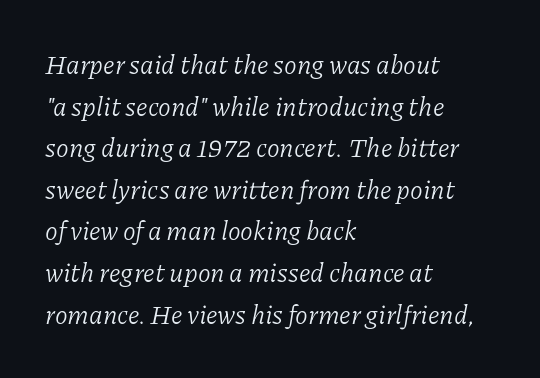
Does extra space separate the letters? No, they use regular spacing. Only glyphs here, with clear space below each row. Style check: oblique. Line spacing here is normal. The lines in this sample share a left origin and differ only in where they stop.
